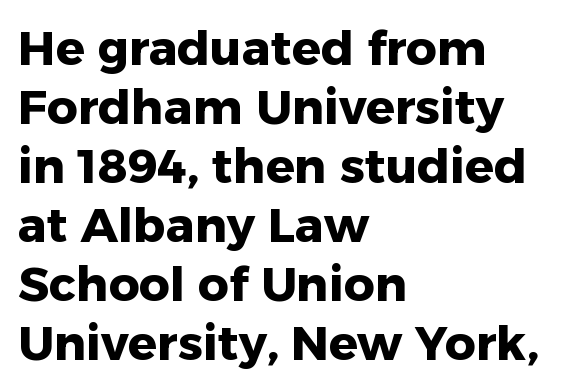
{"serif": "no", "italic": "no", "bold": "yes", "weight": "heavy", "width": "normal", "stroke_contrast": "low", "x_height": "medium", "monospaced": "no", "underline": "no", "align": "left", "line_spacing_ratio": 1.23, "letter_spacing": "normal", "letter_spacing_em": 0.0, "glyph_px": 48}
